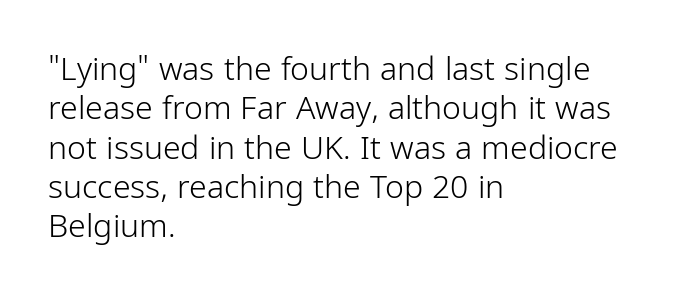
The face used here is rendered with its standard letterfit. The letters stand upright; this is a roman face. Only glyphs here, with clear space below each row. The cut favours lightness, reaching ordinary text weight at its darkest.
